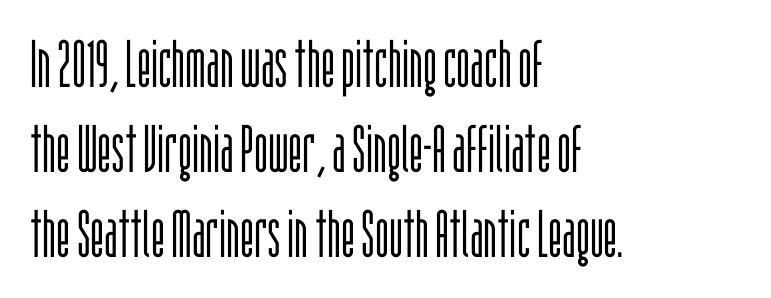
Q: Is the text bold? A: No.
Q: Is the text italic (slanted)? A: No, it is upright.
Q: Is the typeface a serif or a sans-serif typeface? A: Sans-serif.
Q: Is the text underlined? A: No.
Q: How is the paragraph aligned? A: Left-aligned.
Q: Is the spacing between letters normal or unusually wide? A: Normal.
Q: Is the spacing between lines tight, normal or loose? A: Normal.
Q: Width (condensed, normal, or wide)? A: Condensed.
Q: Stroke contrast? A: Low.
Q: x-height? A: Large.
Q: Monospaced? A: No.
